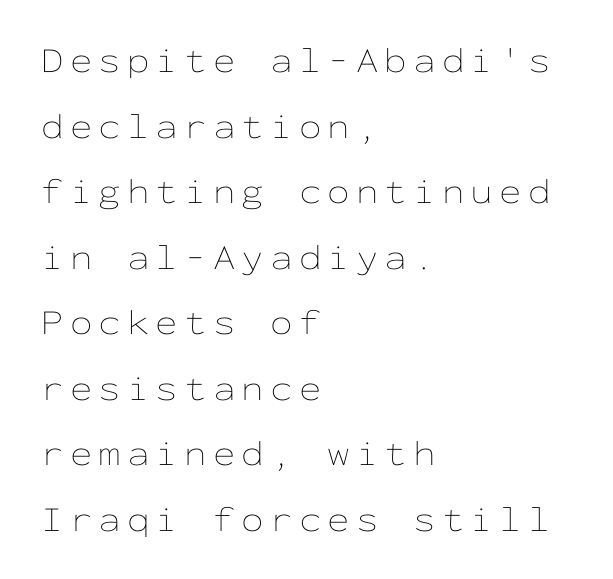
{"italic": "no", "bold": "no", "weight": "thin", "width": "wide", "stroke_contrast": "low", "x_height": "medium", "monospaced": "yes", "underline": "no", "align": "left", "line_spacing_ratio": 1.82, "glyph_px": 36}
